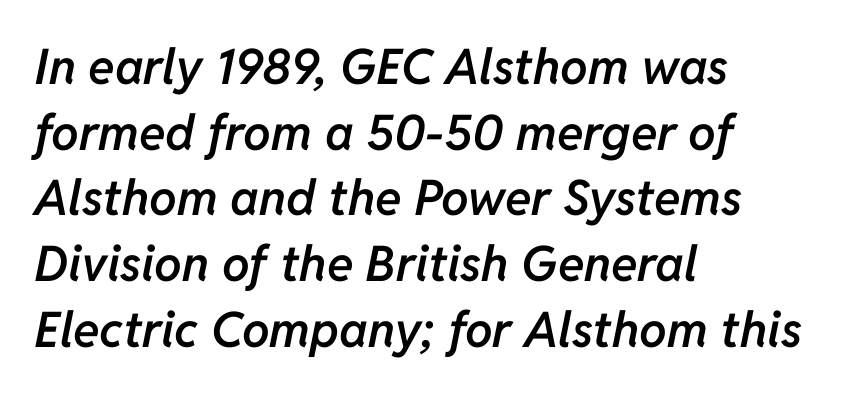
Q: Is the text bold? A: Semi-bold.
Q: Is the text italic (slanted)? A: Yes, it leans right by about 11 degrees.
Q: Is the text underlined? A: No.
Q: How is the paragraph aligned? A: Left-aligned.
Q: Is the spacing between letters normal or unusually wide? A: Normal.
Q: Is the spacing between lines tight, normal or loose? A: Normal.
Q: Width (condensed, normal, or wide)? A: Normal.
Q: Stroke contrast? A: Low.
Q: x-height? A: Medium.
Q: Monospaced? A: No.
